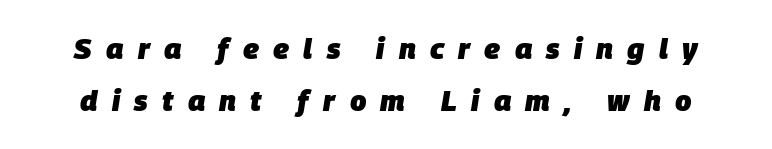
Notice how thick the strokes are: this is what a full bold looks like. The whole block is typeset with a tilt. Display-style spreading of the glyphs; the letterfit is very open. Do the characters align in a grid? No, the font is proportional.
